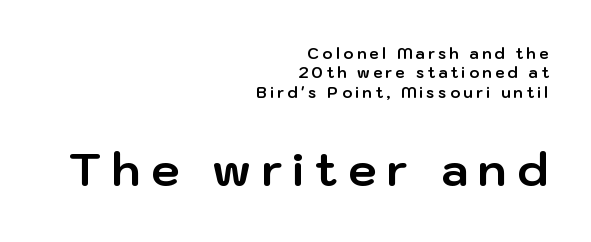
The image shows 46 px bold sans-serif type, upright; set right-aligned, normal line spacing (1.29x), unusually wide letter spacing (+0.23 em), not underlined; the second (bottom) block is 3.07x larger; low stroke contrast and a medium x-height.
